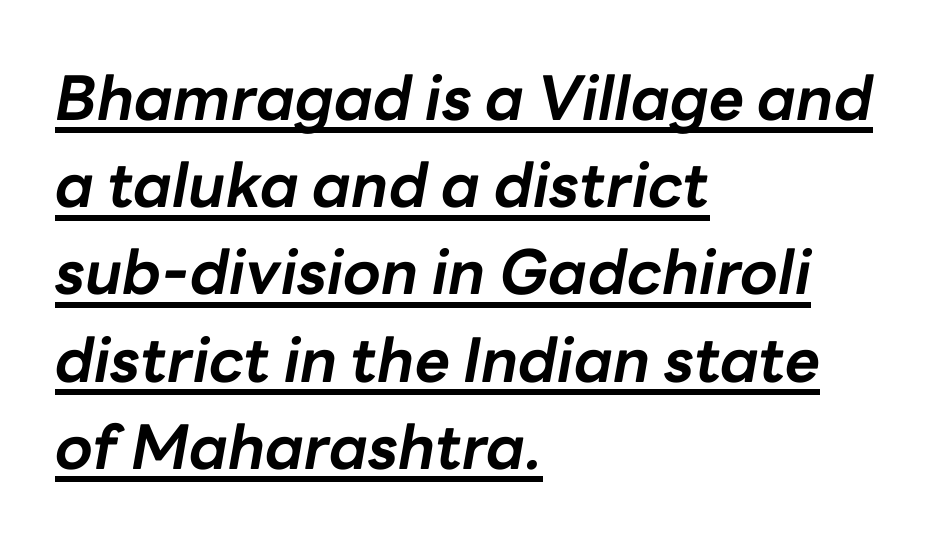
Q: Is the text bold? A: Yes.
Q: Is the text italic (slanted)? A: Yes, it leans right by about 10 degrees.
Q: Is the text underlined? A: Yes.
Q: How is the paragraph aligned? A: Left-aligned.
Q: Is the spacing between letters normal or unusually wide? A: Normal.
Q: Is the spacing between lines tight, normal or loose? A: Normal.
Q: Width (condensed, normal, or wide)? A: Normal.
Q: Stroke contrast? A: Low.
Q: x-height? A: Medium.
Q: Monospaced? A: No.
